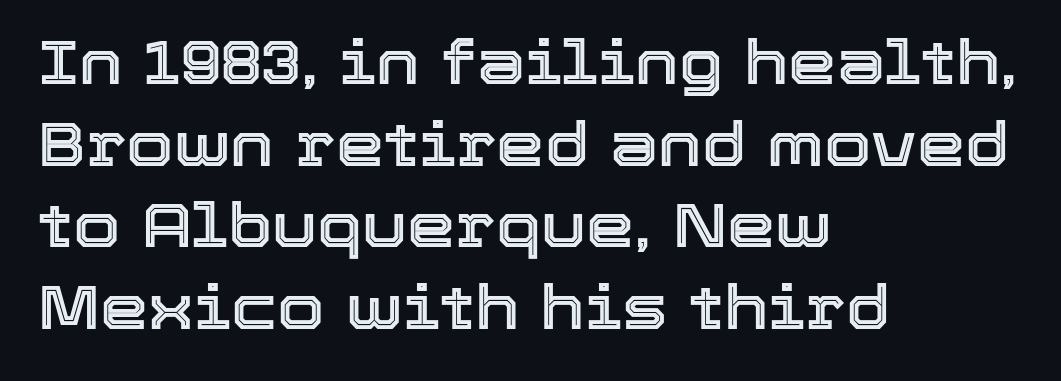
One glance says typical: line gaps are just what's usual. Words float on clear page, feet unadorned. Horizontal alignment here is leftward, the default for most running prose. Spacing verdict: proportional, widths tailored to each character. Italic? Not at all — the glyphs are vertical.
